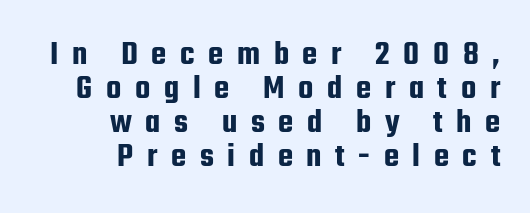
{"serif": "no", "italic": "no", "width": "condensed", "stroke_contrast": "low", "x_height": "medium", "monospaced": "no", "underline": "no", "align": "right", "line_spacing": "tight", "line_spacing_ratio": 0.97, "letter_spacing": "wide", "letter_spacing_em": 0.39, "glyph_px": 35}
